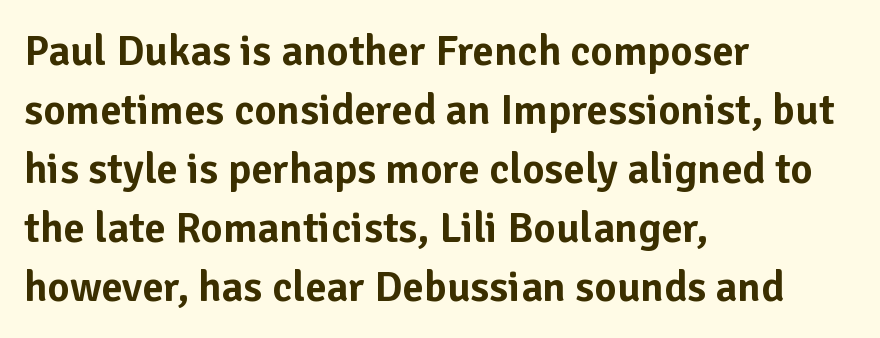
Only glyphs here, with clear space below each row. The letters carry no serifs — their stems end cleanly without finishing strokes. Each new line begins a customary step beneath the previous one. The axis of the letterforms is exactly vertical. This sample has the flowing, uneven cadence of proportional lettering.
